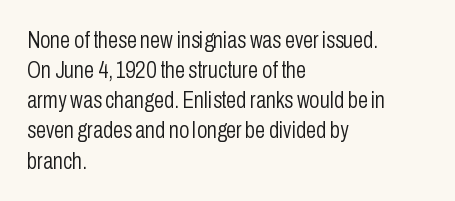
Teacher's note: observe the even left margin — that is flush-left alignment. Does extra space separate the letters? No, they use regular spacing. In terms of posture, this sample is upright. The glyphs are unaccompanied by any horizontal stroke below them. The lines sit at an ordinary, default distance from one another.
